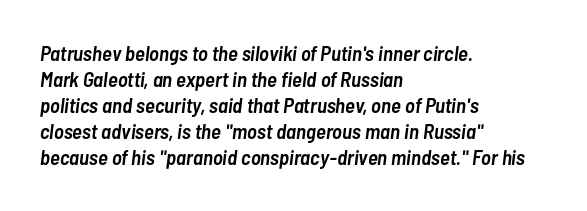
{"italic": "yes", "lean": "right", "slant_degrees": 7, "bold": "semi", "underline": "no", "align": "left", "line_spacing_ratio": 1.24, "letter_spacing": "normal", "letter_spacing_em": 0.0, "glyph_px": 21}
